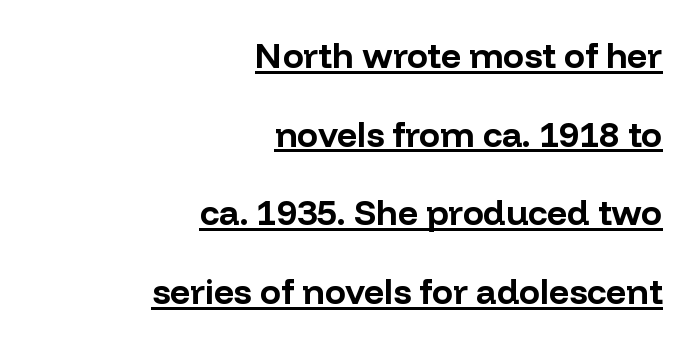
Q: Is the text bold? A: Yes.
Q: Is the text italic (slanted)? A: No, it is upright.
Q: Is the typeface a serif or a sans-serif typeface? A: Sans-serif.
Q: Is the text underlined? A: Yes.
Q: How is the paragraph aligned? A: Right-aligned.
Q: Is the spacing between letters normal or unusually wide? A: Normal.
Q: Is the spacing between lines tight, normal or loose? A: Loose.
Q: Width (condensed, normal, or wide)? A: Normal.
Q: Stroke contrast? A: Low.
Q: x-height? A: Medium.
Q: Monospaced? A: No.
